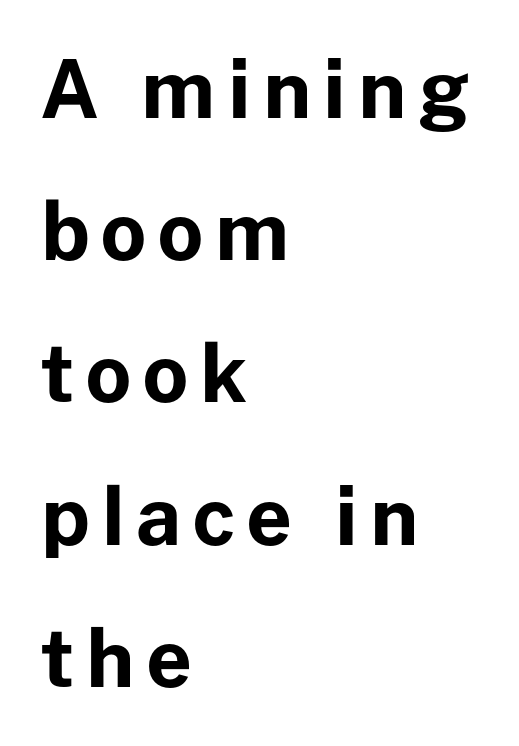
{"serif": "no", "italic": "no", "bold": "yes", "weight": "bold", "width": "normal", "stroke_contrast": "low", "x_height": "medium", "monospaced": "no", "underline": "no", "align": "left", "line_spacing_ratio": 1.8, "glyph_px": 79}
